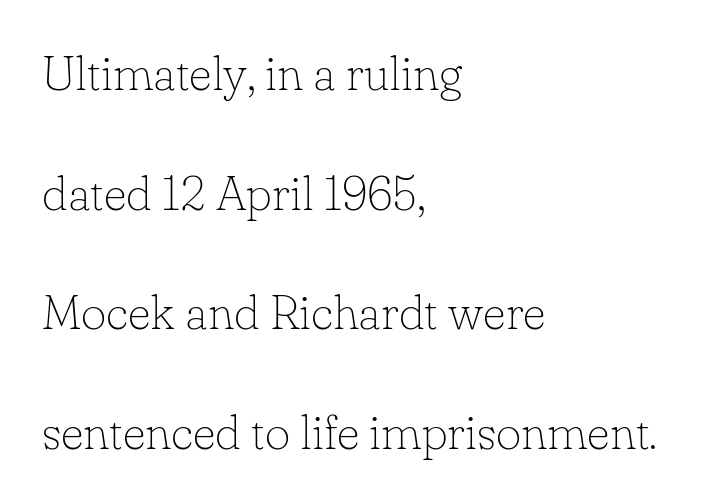
Q: Is the text bold? A: No.
Q: Is the text italic (slanted)? A: No, it is upright.
Q: Is the typeface a serif or a sans-serif typeface? A: Serif.
Q: Is the text underlined? A: No.
Q: How is the paragraph aligned? A: Left-aligned.
Q: Is the spacing between letters normal or unusually wide? A: Normal.
Q: Is the spacing between lines tight, normal or loose? A: Loose.
Q: Width (condensed, normal, or wide)? A: Normal.
Q: Stroke contrast? A: Low.
Q: x-height? A: Small.
Q: Monospaced? A: No.
